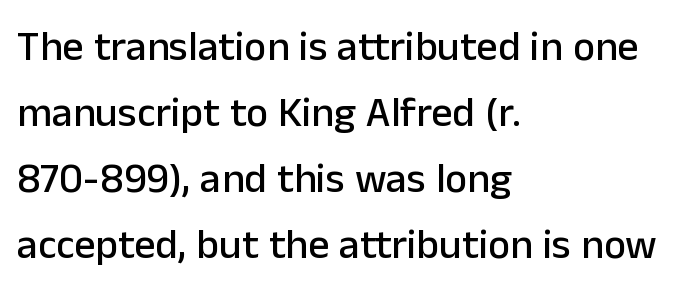
These lines are rendered in a variable-pitch font. The rendering keeps characters at their native spacing. A normal amount of white space separates one row of letters from the next. Are there feet on the stems? There aren't — it's a sans. Does the lettering tilt? It doesn't — this is upright. Underlining? Definitely not there.
